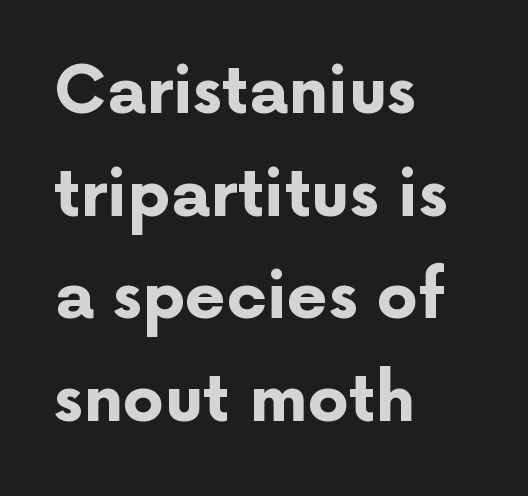
Where is the straight margin? On the left. Proportional: the letters do not fall into vertical columns. The lettering holds an erect, upright posture throughout. Has an underline been added? It has not.
